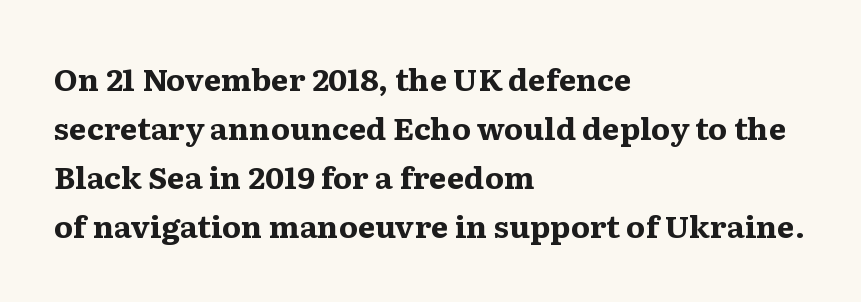
Here the designer chose a conventional face with non-uniform glyph widths. Ascenders rise straight up at ninety degrees. Weight check: bold — yes, fully. How would I describe the line gaps? Plain and ordinary.
